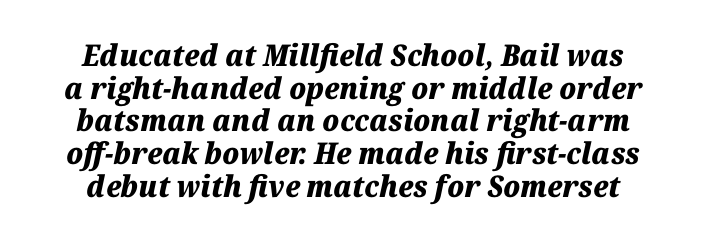
This rendering leaves character spacing at its baseline value. The axis of the letterforms is tilted away from vertical. The letters advance in unequal steps, a hallmark of proportional type. Whoever set this chose condensed vertical rhythm over breathing room.
